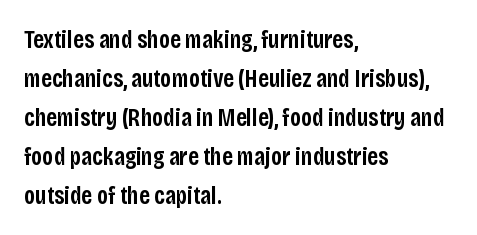
Q: Is the text bold? A: Semi-bold.
Q: Is the text italic (slanted)? A: No, it is upright.
Q: Is the text underlined? A: No.
Q: How is the paragraph aligned? A: Left-aligned.
Q: Is the spacing between letters normal or unusually wide? A: Normal.
Q: Is the spacing between lines tight, normal or loose? A: Normal.
